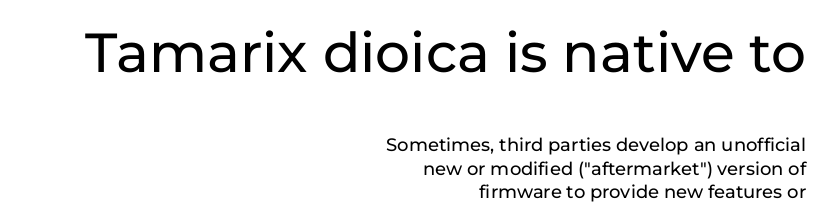
{"serif": "no", "italic": "no", "width": "normal", "stroke_contrast": "low", "x_height": "medium", "monospaced": "no", "underline": "no", "align": "right", "line_spacing": "normal", "line_spacing_ratio": 1.3, "letter_spacing": "normal", "letter_spacing_em": 0.0, "larger_block": "first", "size_ratio": 3.06, "glyph_px": 55}
